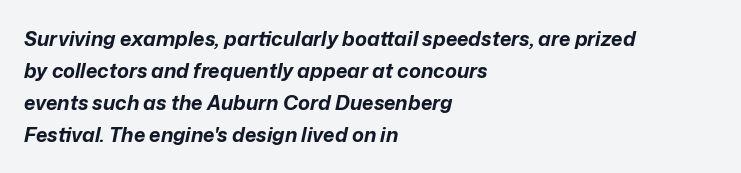
{"italic": "yes", "lean": "right", "slant_degrees": 12, "bold": "yes", "underline": "no", "align": "left", "line_spacing": "normal", "line_spacing_ratio": 1.6, "letter_spacing": "normal", "letter_spacing_em": 0.0, "glyph_px": 20}
